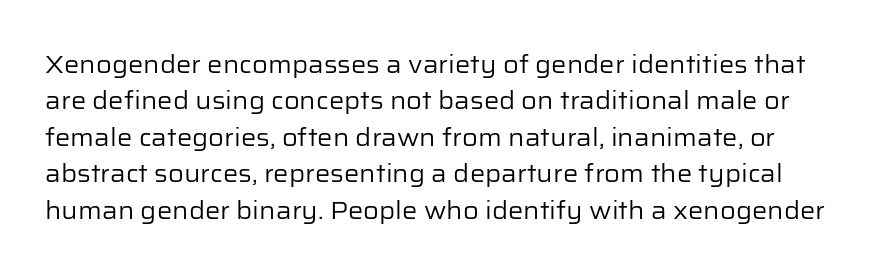
{"italic": "no", "bold": "no", "underline": "no", "line_spacing": "normal", "line_spacing_ratio": 1.52, "letter_spacing": "normal", "letter_spacing_em": 0.0, "glyph_px": 24}
